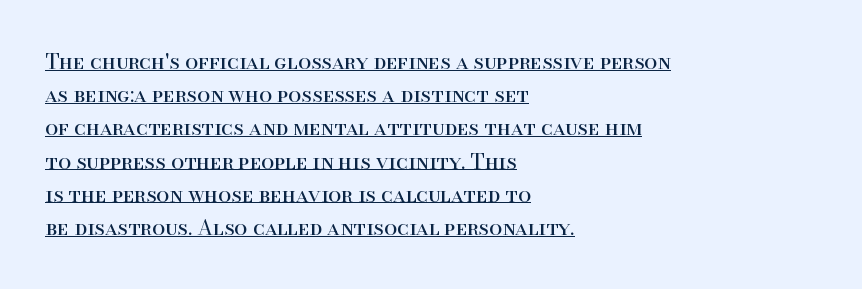
The image shows 21 px text type, upright; set left-aligned, normal line spacing (1.58x), normal letter spacing, underlined.
